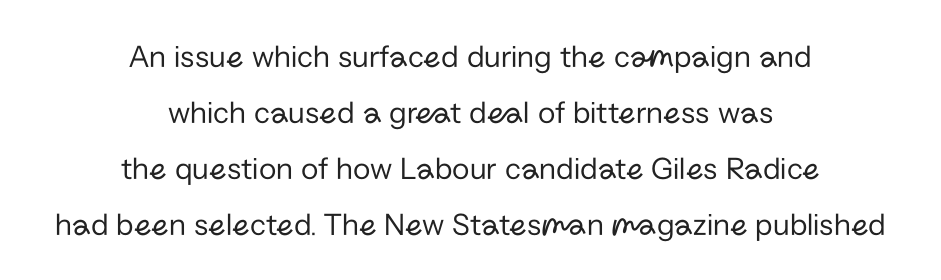
{"serif": "no", "italic": "no", "bold": "no", "weight": "regular", "width": "normal", "stroke_contrast": "low", "x_height": "medium", "monospaced": "no", "underline": "no", "align": "center", "line_spacing_ratio": 1.75, "letter_spacing": "normal", "letter_spacing_em": 0.0, "glyph_px": 32}
